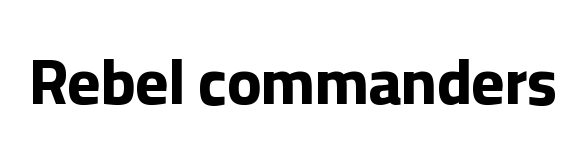
Quick note: not italic, upright. The letters are bold, with thick, heavy strokes. Any mark beneath the type? The region is blank. Here the designer chose a conventional face with non-uniform glyph widths.
